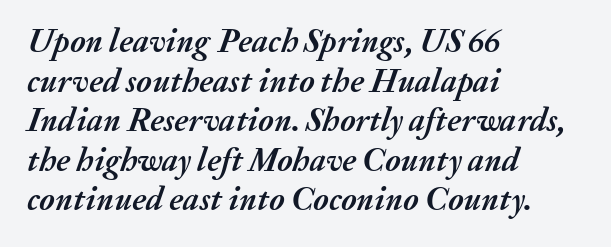
{"italic": "yes", "lean": "right", "slant_degrees": 20, "bold": "yes", "weight": "semibold", "width": "normal", "stroke_contrast": "medium", "x_height": "medium", "monospaced": "no", "underline": "no", "align": "left", "line_spacing_ratio": 1.2, "letter_spacing": "normal", "letter_spacing_em": 0.0, "glyph_px": 33}
